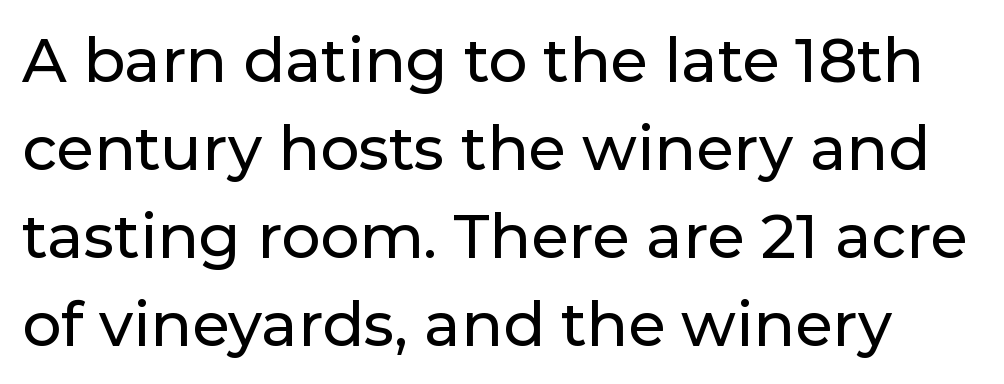
Q: Is the text italic (slanted)? A: No, it is upright.
Q: Is the typeface a serif or a sans-serif typeface? A: Sans-serif.
Q: Is the text underlined? A: No.
Q: Is the spacing between letters normal or unusually wide? A: Normal.
Q: Is the spacing between lines tight, normal or loose? A: Normal.
Q: Width (condensed, normal, or wide)? A: Normal.
Q: Stroke contrast? A: Low.
Q: x-height? A: Medium.
Q: Monospaced? A: No.
